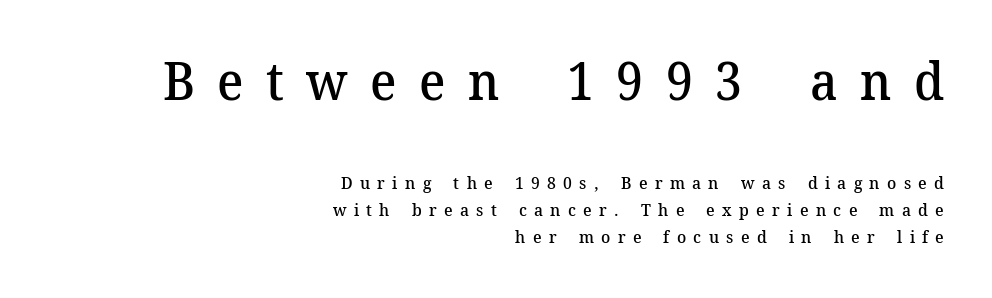
Are there feet on the stems? There are — it's a serif. Firm but not heavy-handed strokes: this text is semibold. Compared with typical body copy, the letter spacing here is much looser. Posture: upright roman.
